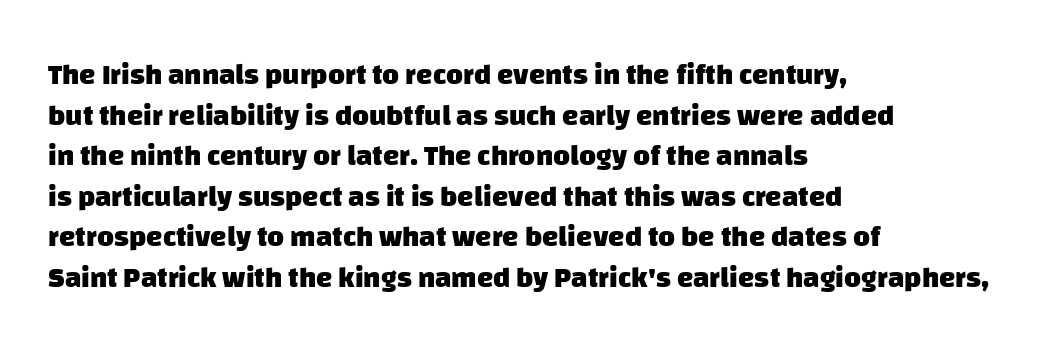
{"serif": "no", "bold": "yes", "weight": "heavy", "width": "normal", "stroke_contrast": "low", "x_height": "large", "monospaced": "no", "underline": "no", "align": "left", "line_spacing": "normal", "line_spacing_ratio": 1.4, "letter_spacing": "normal", "letter_spacing_em": 0.0, "glyph_px": 29}
